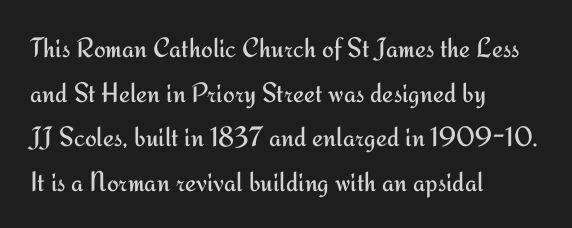
Is there much room between lines? A standard amount, neither cramped nor airy. This sample has the flowing, uneven cadence of proportional lettering. No extra ink here — the face is not bold. Serifs: no, the terminals of the letterforms are clean. A typesetter would mark this as roman, not italic. Does extra space separate the letters? No, they use regular spacing.
